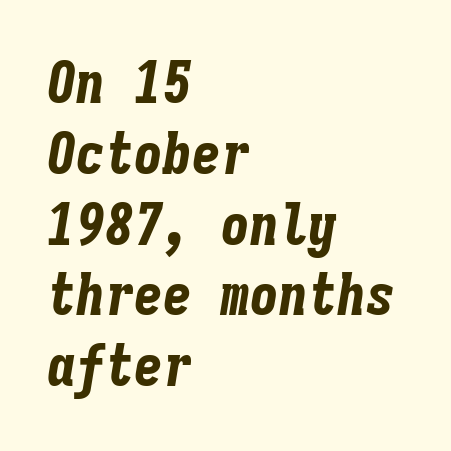
{"italic": "yes", "lean": "right", "slant_degrees": 9, "bold": "yes", "weight": "bold", "width": "condensed", "stroke_contrast": "low", "x_height": "medium", "monospaced": "yes", "underline": "no", "align": "left", "line_spacing_ratio": 1.22, "letter_spacing": "normal", "letter_spacing_em": 0.0, "glyph_px": 58}
